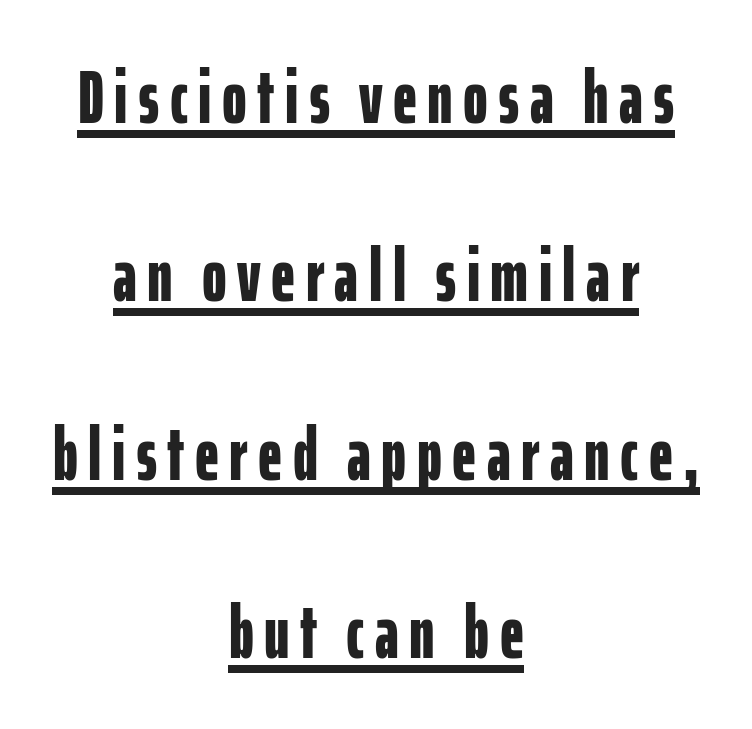
The characters look thick and weighty, a clear bold. The rendering uses the underline text-decoration. Do the characters align in a grid? No, the font is proportional. The letters stand straight up with perfectly vertical stems.
